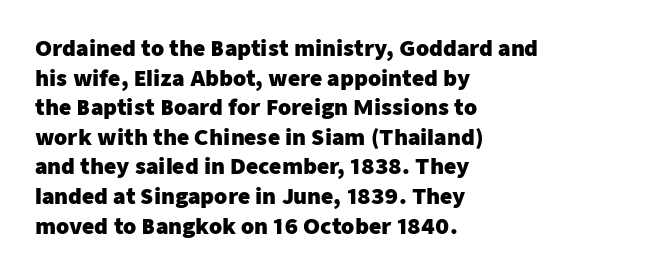
The image shows 21 px bold type, upright; set left-aligned, normal line spacing (1.41x), normal letter spacing, not underlined.
